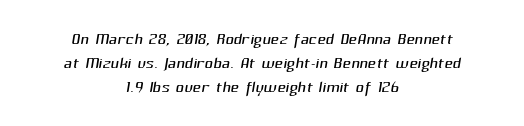
Q: Is the text bold? A: No.
Q: Is the text underlined? A: No.
Q: How is the paragraph aligned? A: Centered.
Q: Is the spacing between letters normal or unusually wide? A: Normal.
Q: Is the spacing between lines tight, normal or loose? A: Tight.
